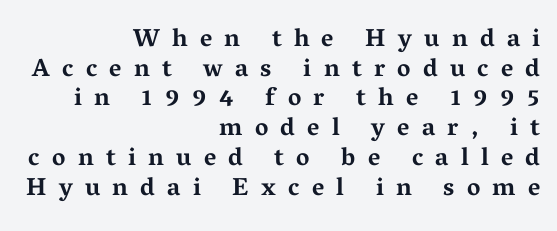
{"italic": "no", "bold": "yes", "underline": "no", "align": "right", "line_spacing_ratio": 1.19, "letter_spacing": "wide", "letter_spacing_em": 0.49, "glyph_px": 25}
